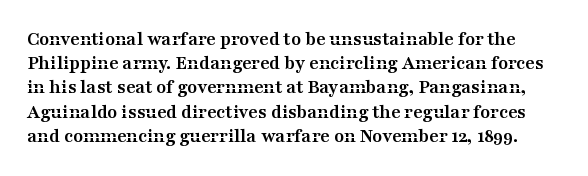
A typesetter would mark this as roman, not italic. Standard letterfit; no display-style spreading of the glyphs. Strokes here are thick enough to call this a true bold. Descenders are the only things crossing below the line.
